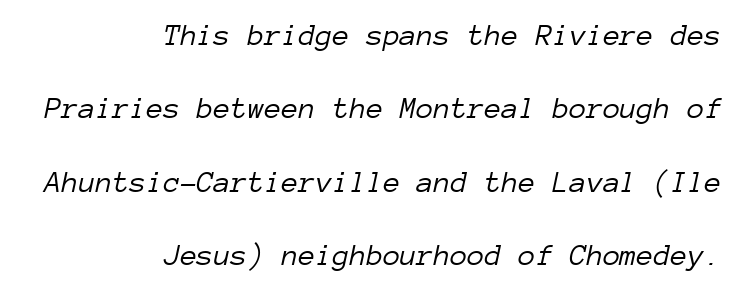
The image shows 31 px light type, italic (leaning right), monospaced; set right-aligned, loose line spacing (2.37x), normal letter spacing, not underlined; low stroke contrast and a medium x-height.
